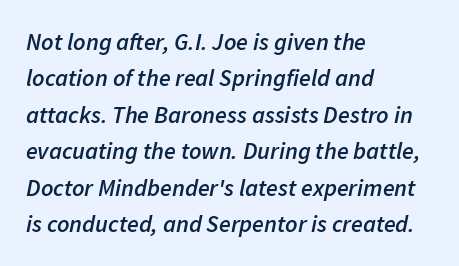
Q: Is the text bold? A: Semi-bold.
Q: Is the text italic (slanted)? A: Yes, it leans right by about 11 degrees.
Q: Is the text underlined? A: No.
Q: How is the paragraph aligned? A: Left-aligned.
Q: Is the spacing between letters normal or unusually wide? A: Normal.
Q: Is the spacing between lines tight, normal or loose? A: Normal.
